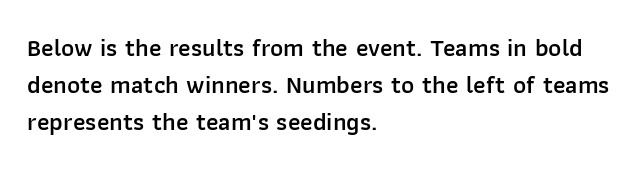
The image shows 25 px text type, upright; set left-aligned, normal line spacing (1.49x), normal letter spacing, not underlined.
